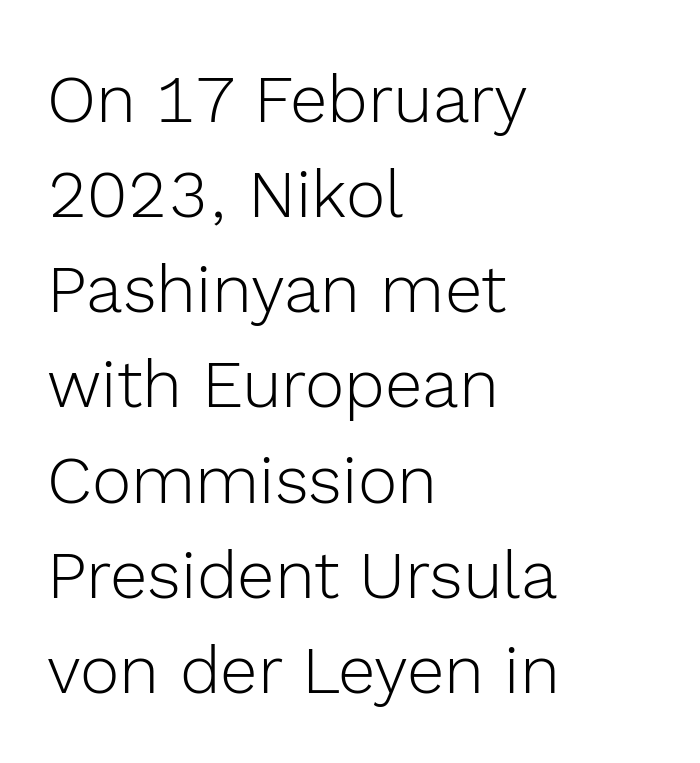
Is the type heavy? It reads as light-to-regular instead. This is the regular roman posture of the typeface. Just letters on the line, the space beneath them empty. Here the designer chose a conventional face with non-uniform glyph widths.
